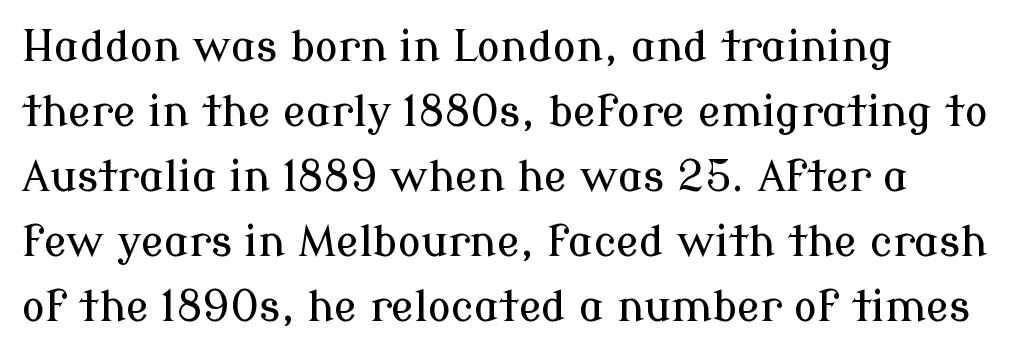
{"serif": "yes", "italic": "no", "width": "normal", "stroke_contrast": "low", "x_height": "medium", "monospaced": "no", "underline": "no", "align": "left", "line_spacing": "normal", "line_spacing_ratio": 1.51, "letter_spacing": "normal", "letter_spacing_em": 0.0, "glyph_px": 43}
